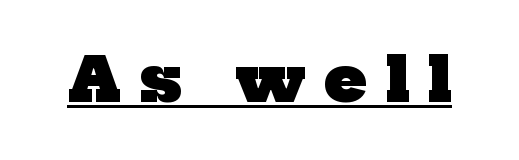
{"serif": "yes", "bold": "yes", "weight": "heavy", "width": "normal", "stroke_contrast": "low", "x_height": "medium", "monospaced": "no", "underline": "yes", "letter_spacing": "wide", "letter_spacing_em": 0.31, "glyph_px": 61}
